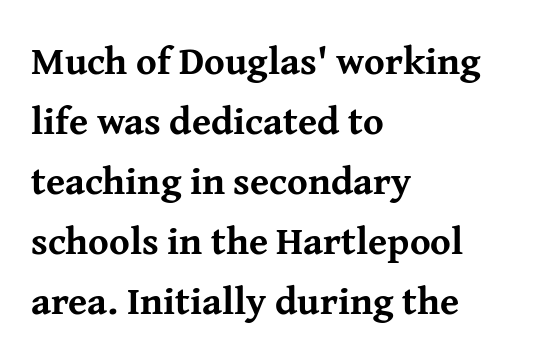
{"serif": "yes", "italic": "no", "bold": "yes", "weight": "bold", "width": "normal", "stroke_contrast": "medium", "x_height": "medium", "monospaced": "no", "underline": "no", "align": "left", "line_spacing": "normal", "line_spacing_ratio": 1.54, "letter_spacing": "normal", "letter_spacing_em": 0.0, "glyph_px": 39}
